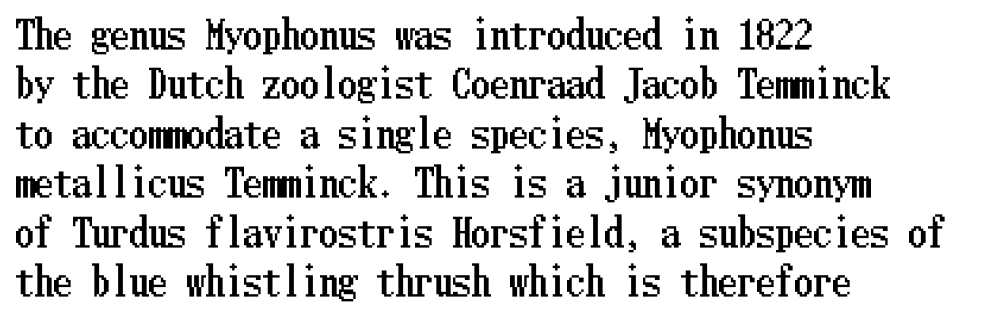
The image shows 38 px condensed type, upright; set left-aligned, normal line spacing (1.3x), normal letter spacing, not underlined; low stroke contrast and a medium x-height.
